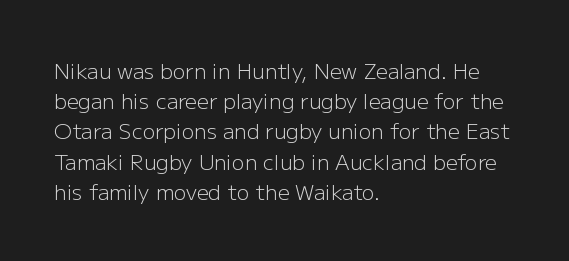
{"italic": "no", "bold": "no", "underline": "no", "align": "left", "line_spacing": "normal", "line_spacing_ratio": 1.44, "letter_spacing": "normal", "letter_spacing_em": 0.0, "glyph_px": 21}
